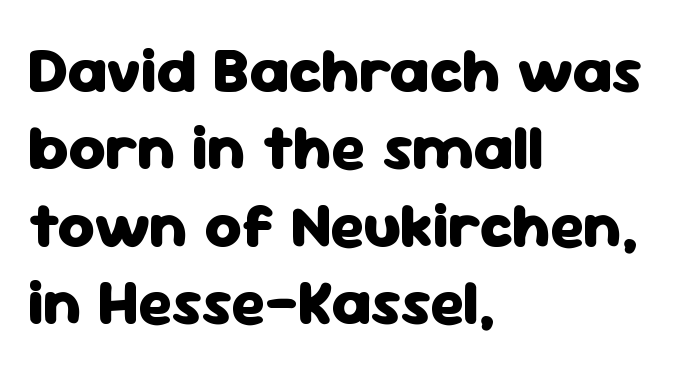
Q: Is the text bold? A: Yes.
Q: Is the text italic (slanted)? A: No, it is upright.
Q: Is the typeface a serif or a sans-serif typeface? A: Sans-serif.
Q: Is the text underlined? A: No.
Q: How is the paragraph aligned? A: Left-aligned.
Q: Is the spacing between letters normal or unusually wide? A: Normal.
Q: Width (condensed, normal, or wide)? A: Normal.
Q: Stroke contrast? A: Low.
Q: x-height? A: Medium.
Q: Monospaced? A: No.
